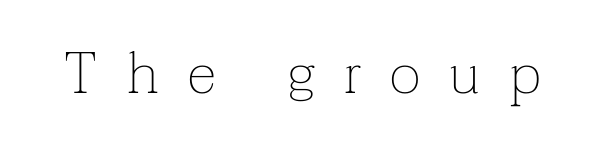
Each letter keeps its own natural width here, so spacing adapts to shape. Look at the bottom of the vertical strokes: they flare into serifs here. Look at the tracking — it's clearly loosened, letters drifting apart. Italic: no, the glyphs are upright roman. Descenders are the only things crossing below the line. The face looks like a standard text weight, possibly lighter.
